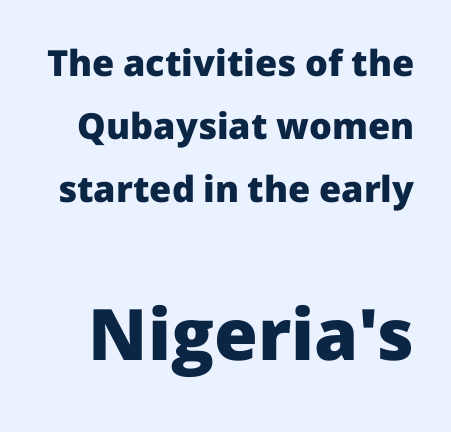
The image shows 71 px heavy sans-serif type, upright; set line spacing 1.75x, normal letter spacing, not underlined; the second (bottom) block is 1.97x larger; low stroke contrast and a medium x-height.
